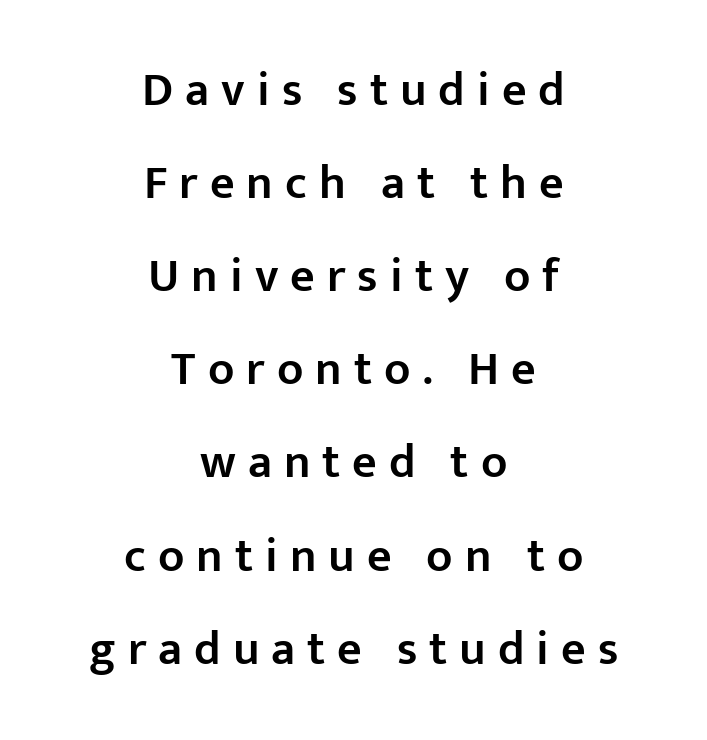
Q: Is the text bold? A: Semi-bold.
Q: Is the text italic (slanted)? A: No, it is upright.
Q: Is the typeface a serif or a sans-serif typeface? A: Sans-serif.
Q: Is the text underlined? A: No.
Q: How is the paragraph aligned? A: Centered.
Q: Is the spacing between letters normal or unusually wide? A: Unusually wide.
Q: Is the spacing between lines tight, normal or loose? A: Loose.
Q: Width (condensed, normal, or wide)? A: Normal.
Q: Stroke contrast? A: Low.
Q: x-height? A: Medium.
Q: Monospaced? A: No.
